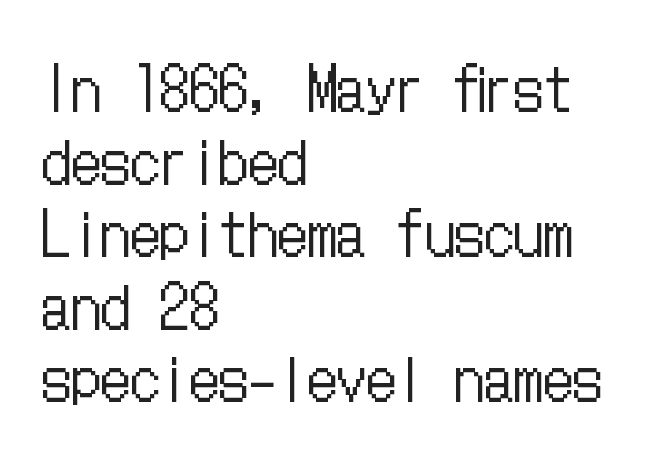
Q: Is the text bold? A: No.
Q: Is the text italic (slanted)? A: No, it is upright.
Q: Is the text underlined? A: No.
Q: How is the paragraph aligned? A: Left-aligned.
Q: Is the spacing between letters normal or unusually wide? A: Normal.
Q: Width (condensed, normal, or wide)? A: Condensed.
Q: Stroke contrast? A: Low.
Q: x-height? A: Medium.
